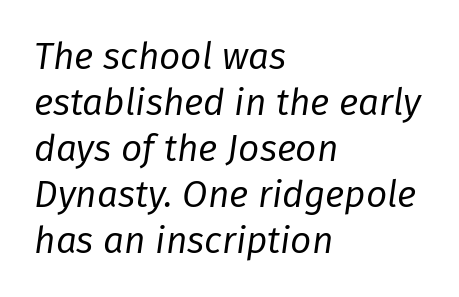
The image shows 37 px regular-weight type, italic (leaning right); set left-aligned, line spacing 1.24x, normal letter spacing, not underlined; low stroke contrast and a medium x-height.
